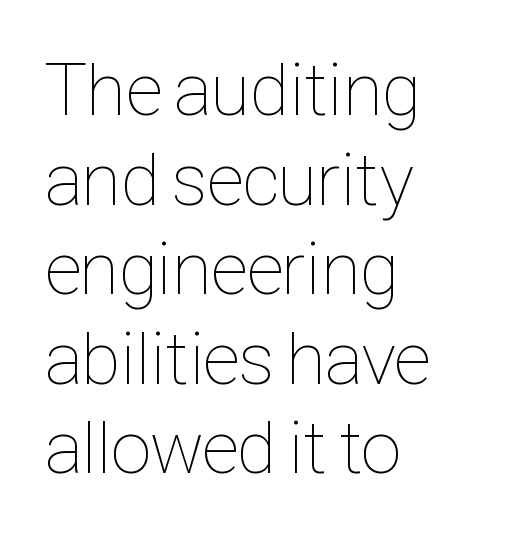
Q: Is the text bold? A: No.
Q: Is the text italic (slanted)? A: No, it is upright.
Q: Is the text underlined? A: No.
Q: How is the paragraph aligned? A: Left-aligned.
Q: Is the spacing between letters normal or unusually wide? A: Normal.
Q: Width (condensed, normal, or wide)? A: Condensed.
Q: Stroke contrast? A: Low.
Q: x-height? A: Medium.
Q: Monospaced? A: No.
